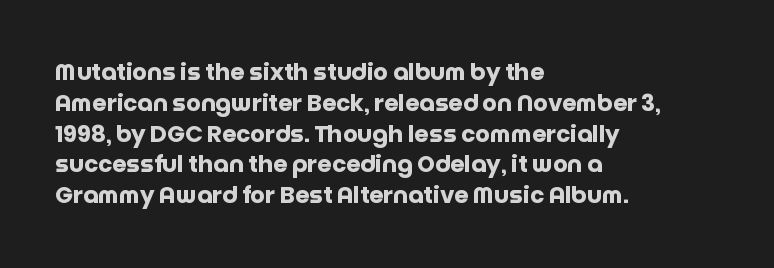
Q: Is the text bold? A: Yes.
Q: Is the text italic (slanted)? A: No, it is upright.
Q: Is the text underlined? A: No.
Q: How is the paragraph aligned? A: Left-aligned.
Q: Is the spacing between letters normal or unusually wide? A: Normal.
Q: Is the spacing between lines tight, normal or loose? A: Normal.
